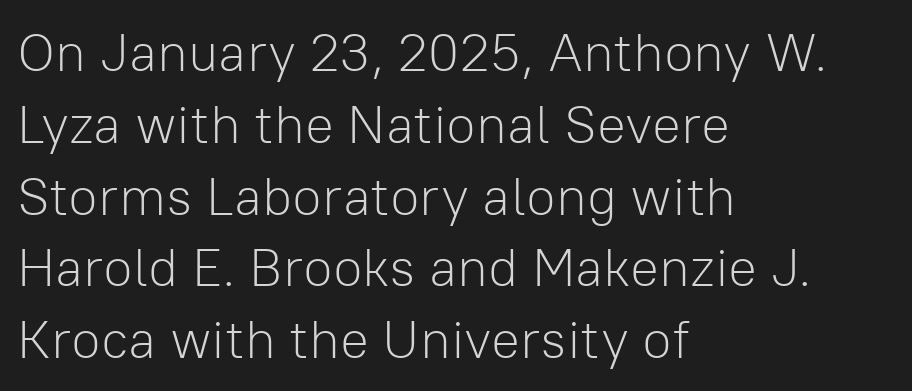
{"serif": "no", "italic": "no", "bold": "no", "weight": "light", "width": "normal", "stroke_contrast": "low", "x_height": "medium", "monospaced": "no", "underline": "no", "align": "left", "line_spacing": "normal", "line_spacing_ratio": 1.33, "letter_spacing": "normal", "letter_spacing_em": 0.0, "glyph_px": 54}
